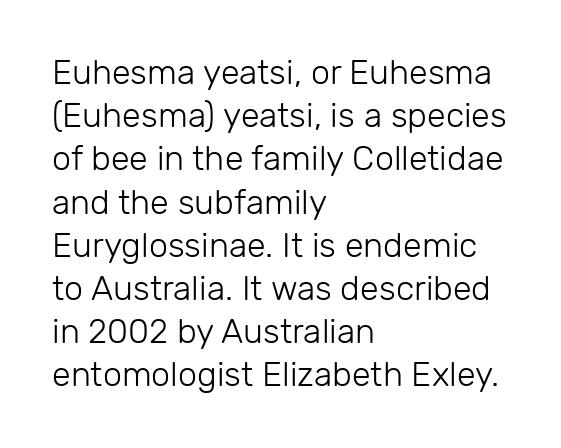
{"serif": "no", "italic": "no", "bold": "no", "weight": "light", "width": "normal", "stroke_contrast": "low", "x_height": "medium", "monospaced": "no", "underline": "no", "align": "left", "line_spacing": "normal", "line_spacing_ratio": 1.27, "letter_spacing": "normal", "letter_spacing_em": 0.0, "glyph_px": 34}
